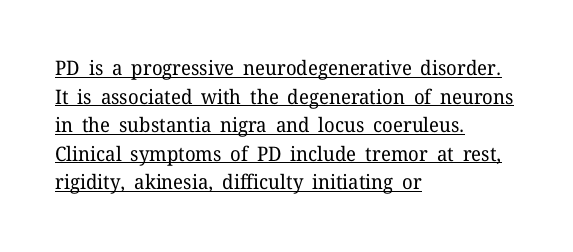
The image shows 20 px text type, upright; set left-aligned, normal line spacing (1.43x), normal letter spacing, underlined.
